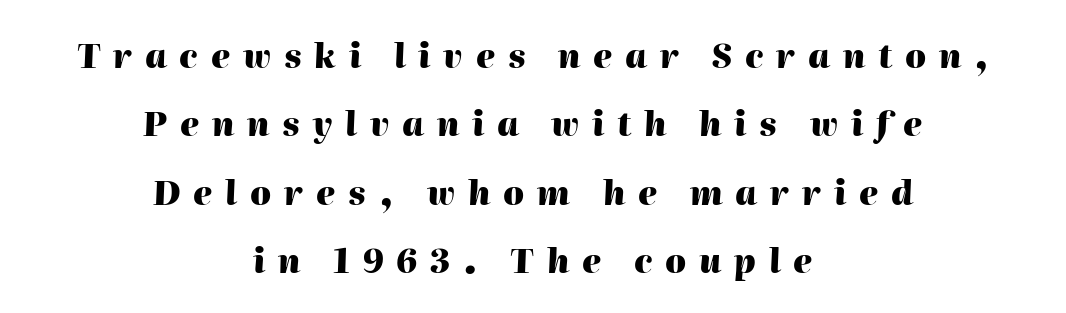
Is there much room between lines? Yes — plenty of vertical air separates them. The typography opts for an oblique posture over an upright one. The passage shown is typed in a proportional face where columns would drift. Tracking value appears strongly positive — letters spread wide. These lines are centered, leaving both edges ragged.
